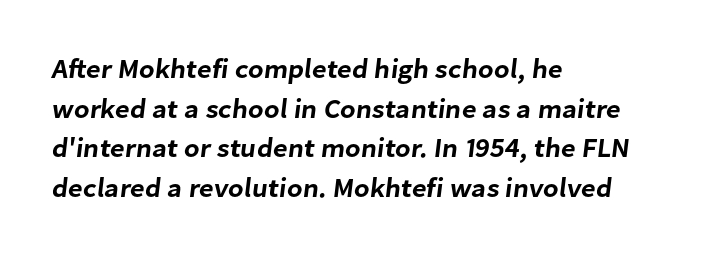
Q: Is the text underlined? A: No.
Q: How is the paragraph aligned? A: Left-aligned.
Q: Is the spacing between letters normal or unusually wide? A: Normal.
Q: Is the spacing between lines tight, normal or loose? A: Normal.
